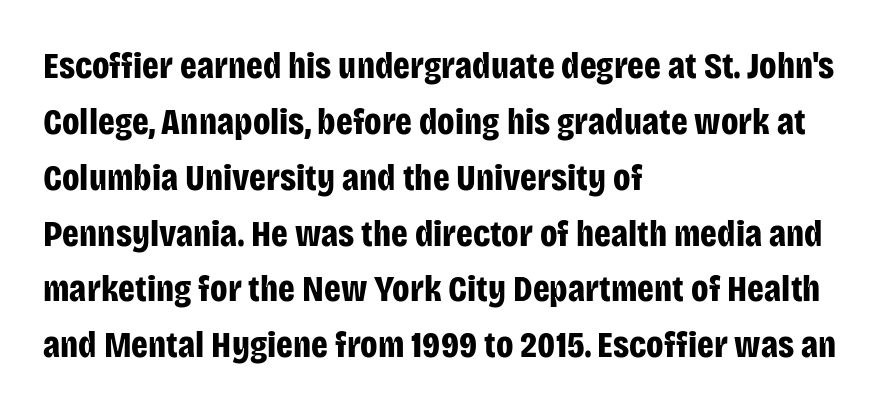
Q: Is the text bold? A: Yes.
Q: Is the text italic (slanted)? A: No, it is upright.
Q: Is the typeface a serif or a sans-serif typeface? A: Sans-serif.
Q: Is the text underlined? A: No.
Q: How is the paragraph aligned? A: Left-aligned.
Q: Is the spacing between letters normal or unusually wide? A: Normal.
Q: Is the spacing between lines tight, normal or loose? A: Normal.
Q: Width (condensed, normal, or wide)? A: Condensed.
Q: Stroke contrast? A: Low.
Q: x-height? A: Large.
Q: Monospaced? A: No.
